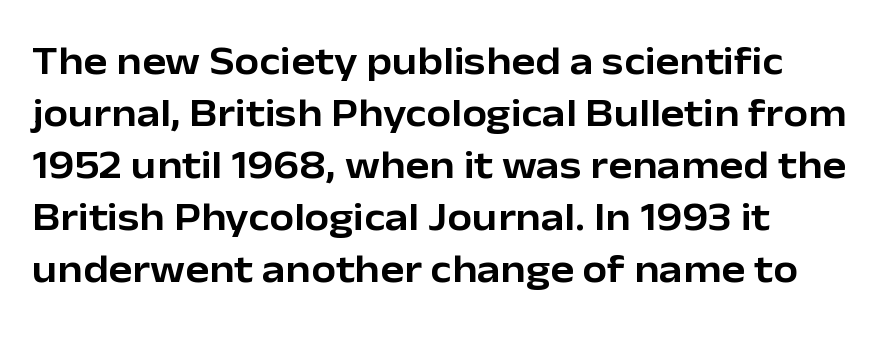
{"serif": "no", "italic": "no", "width": "normal", "stroke_contrast": "low", "x_height": "medium", "monospaced": "no", "underline": "no", "align": "left", "line_spacing": "normal", "line_spacing_ratio": 1.3, "letter_spacing": "normal", "letter_spacing_em": 0.0, "glyph_px": 40}
